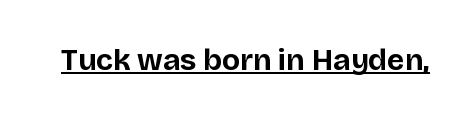
Q: Is the text bold? A: Yes.
Q: Is the text italic (slanted)? A: No, it is upright.
Q: Is the typeface a serif or a sans-serif typeface? A: Sans-serif.
Q: Is the text underlined? A: Yes.
Q: Is the spacing between letters normal or unusually wide? A: Normal.
Q: Width (condensed, normal, or wide)? A: Normal.
Q: Stroke contrast? A: Low.
Q: x-height? A: Large.
Q: Monospaced? A: No.
